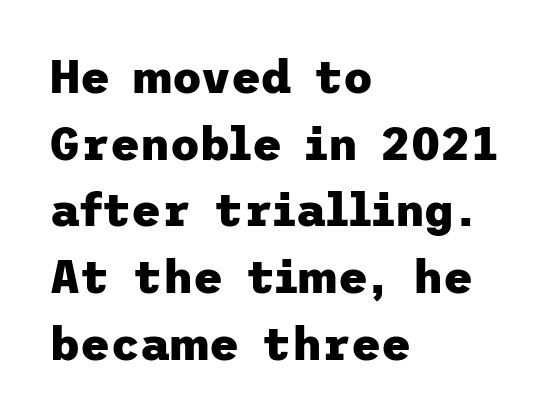
{"serif": "no", "italic": "no", "bold": "yes", "weight": "heavy", "width": "normal", "stroke_contrast": "low", "x_height": "medium", "underline": "no", "align": "left", "line_spacing": "normal", "line_spacing_ratio": 1.45, "letter_spacing": "normal", "letter_spacing_em": 0.0, "glyph_px": 46}
